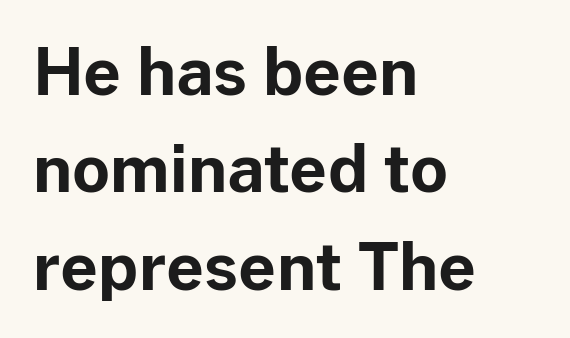
It's the straight-up-and-down kind of type. Caption: multi-line text, flush left, ragged right. Clear beneath every line of the passage. Strong, thick strokes mark this as bold type. Compared with typical paragraphs, the rows here are spaced about the same. Think of a printed novel: that variable character pitch is what you see here.
